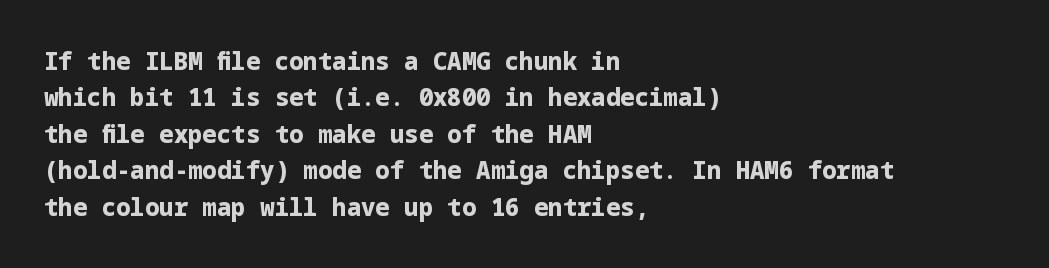
Q: Is the text bold? A: Yes.
Q: Is the text italic (slanted)? A: No, it is upright.
Q: Is the text underlined? A: No.
Q: How is the paragraph aligned? A: Left-aligned.
Q: Is the spacing between letters normal or unusually wide? A: Normal.
Q: Is the spacing between lines tight, normal or loose? A: Normal.
